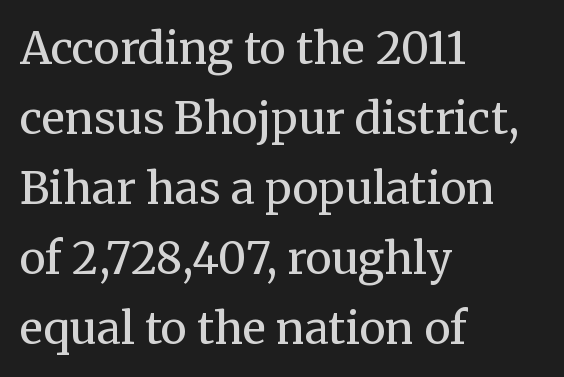
This sample uses a serif face. Heaviness? Minimal to ordinary, like unemphasized prose. Regular leading. Descenders are the only things crossing below the line. These lines stack with their left ends in a neat column. Does the lettering tilt? It doesn't — this is upright.
